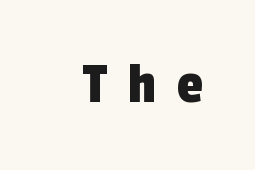
{"serif": "no", "width": "condensed", "x_height": "medium", "monospaced": "no", "underline": "no", "letter_spacing": "wide", "letter_spacing_em": 0.36, "glyph_px": 59}
